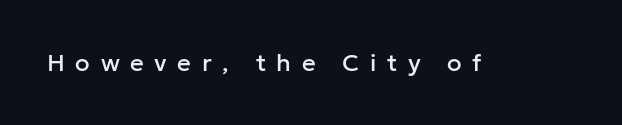
Q: Is the text italic (slanted)? A: No, it is upright.
Q: Is the text underlined? A: No.
Q: Is the spacing between letters normal or unusually wide? A: Unusually wide.
